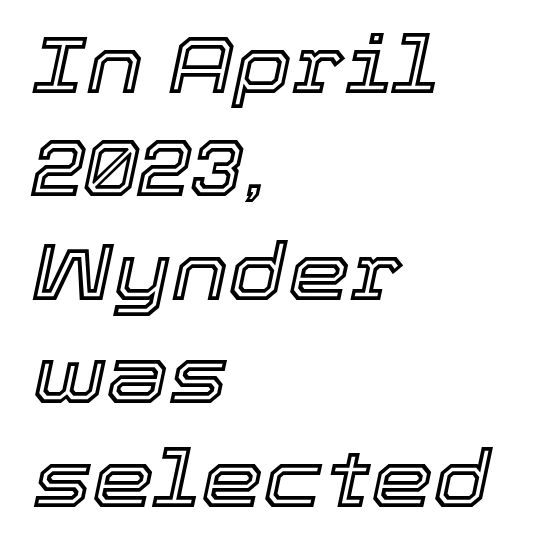
{"italic": "yes", "lean": "right", "slant_degrees": 12, "width": "normal", "x_height": "medium", "monospaced": "no", "underline": "no", "align": "left", "line_spacing": "normal", "line_spacing_ratio": 1.31, "letter_spacing": "normal", "letter_spacing_em": 0.0, "glyph_px": 79}
